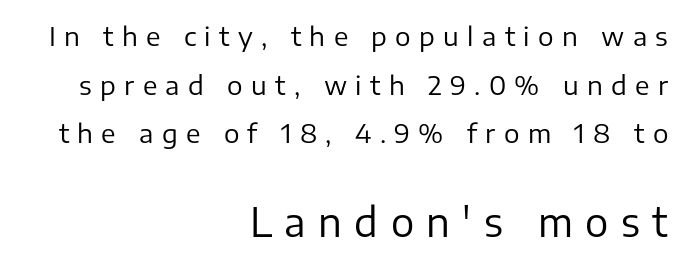
Q: Is the text bold? A: No.
Q: Is the text italic (slanted)? A: No, it is upright.
Q: Is the typeface a serif or a sans-serif typeface? A: Sans-serif.
Q: Is the text underlined? A: No.
Q: How is the paragraph aligned? A: Right-aligned.
Q: Is the spacing between letters normal or unusually wide? A: Unusually wide.
Q: Which block of text is set in a larger size, the first (top) or the second (bottom)? A: The second (bottom) one.
Q: Width (condensed, normal, or wide)? A: Normal.
Q: Stroke contrast? A: Low.
Q: x-height? A: Medium.
Q: Monospaced? A: No.
